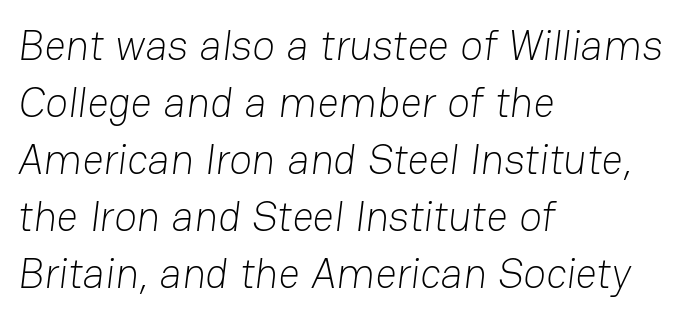
Q: Is the text bold? A: No.
Q: Is the typeface a serif or a sans-serif typeface? A: Sans-serif.
Q: Is the text underlined? A: No.
Q: How is the paragraph aligned? A: Left-aligned.
Q: Is the spacing between letters normal or unusually wide? A: Normal.
Q: Is the spacing between lines tight, normal or loose? A: Normal.
Q: Width (condensed, normal, or wide)? A: Normal.
Q: Stroke contrast? A: Low.
Q: x-height? A: Medium.
Q: Monospaced? A: No.
